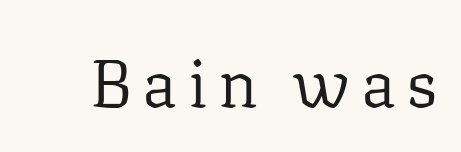
The image shows 67 px regular-weight serif type, upright; set not underlined; low stroke contrast and a medium x-height.
